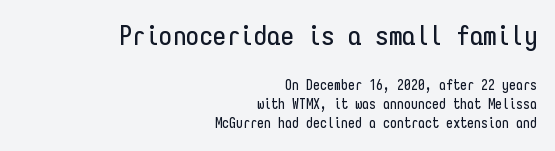
The image shows 27 px text type, upright; set right-aligned, normal line spacing (1.36x), normal letter spacing, not underlined; the first (top) block is 1.93x larger.
